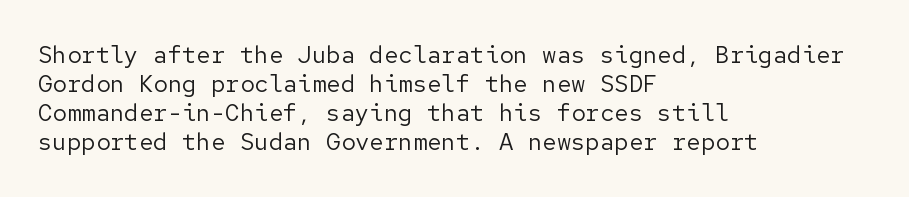
{"italic": "no", "bold": "no", "underline": "no", "align": "left", "line_spacing_ratio": 1.21, "letter_spacing": "normal", "letter_spacing_em": 0.0, "glyph_px": 24}
